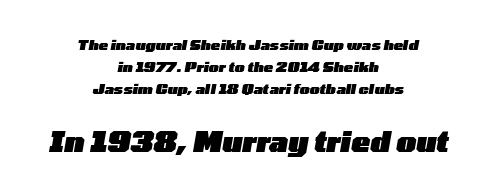
The image shows 28 px heavy, wide type, italic (leaning right); set centered, normal line spacing (1.56x), normal letter spacing, not underlined; the second (bottom) block is 2.0x larger; low stroke contrast and a medium x-height.
